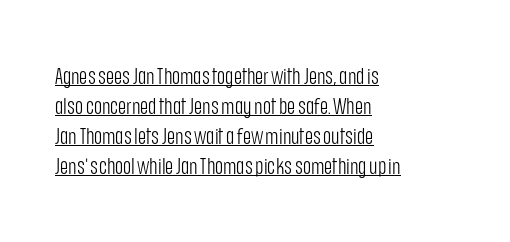
The image shows 22 px text type, upright; set left-aligned, normal line spacing (1.36x), normal letter spacing, underlined.
